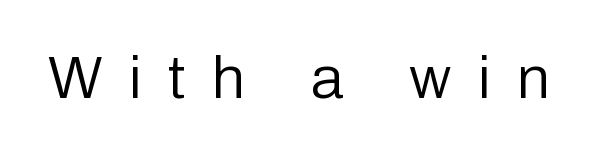
The image shows 60 px regular-weight sans-serif type, upright; set unusually wide letter spacing (+0.44 em), not underlined; low stroke contrast and a medium x-height.
